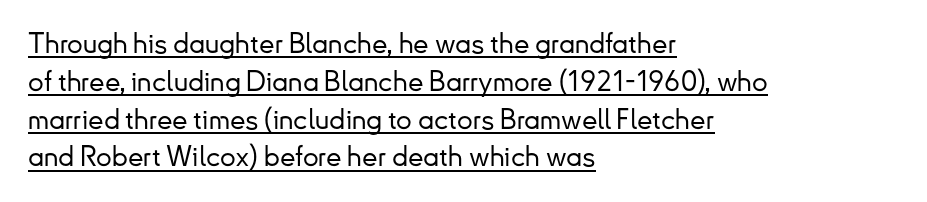
How are the letters spaced? Ordinarily, with no added tracking. Are there feet on the stems? There aren't — it's a sans. The space between consecutive lines is moderate. The sample's only ornament is a line tracing under the words. Looks like regular typesetting: each glyph gets only the width it needs. Posture: vertical.
